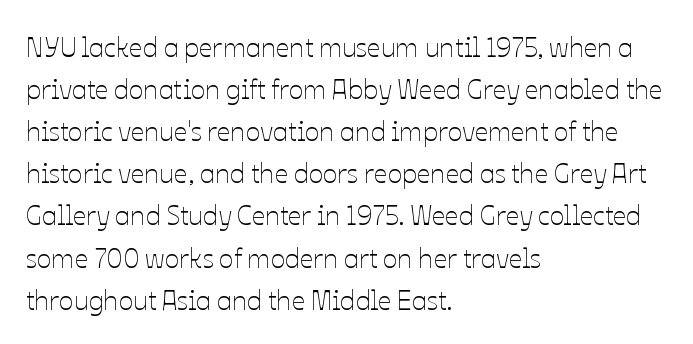
{"italic": "no", "bold": "no", "underline": "no", "align": "left", "line_spacing": "normal", "line_spacing_ratio": 1.56, "letter_spacing": "normal", "letter_spacing_em": 0.0, "glyph_px": 27}
